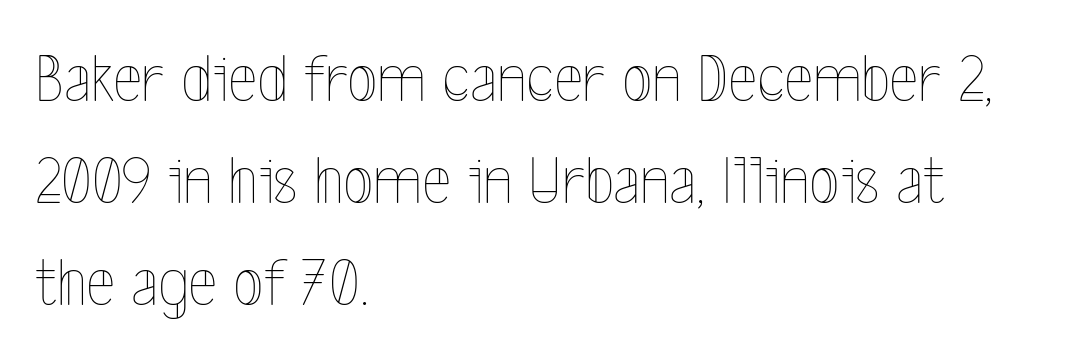
The image shows 70 px thin, condensed type, upright; set left-aligned, normal line spacing (1.46x), normal letter spacing, not underlined; a medium x-height.
